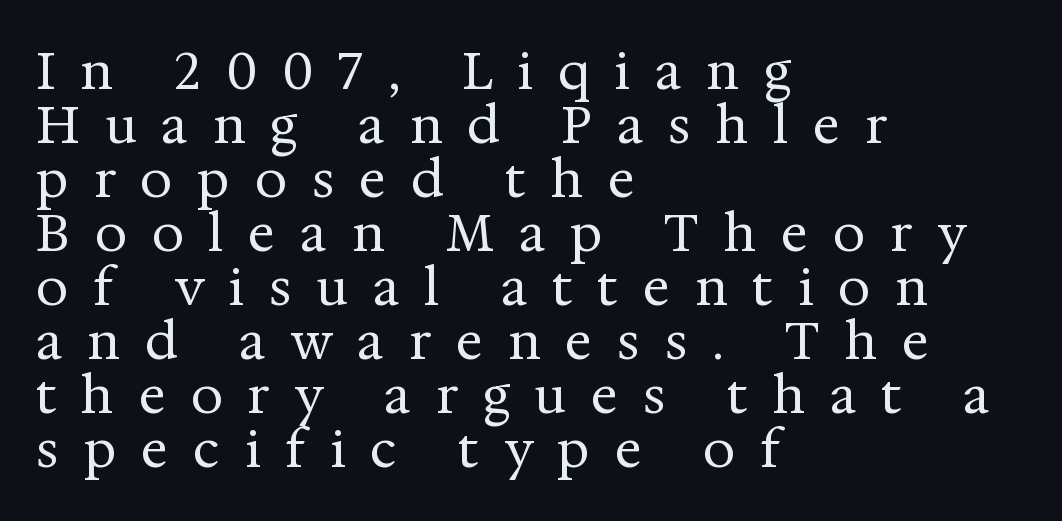
Q: Is the text bold? A: No.
Q: Is the text italic (slanted)? A: No, it is upright.
Q: Is the typeface a serif or a sans-serif typeface? A: Serif.
Q: Is the text underlined? A: No.
Q: How is the paragraph aligned? A: Left-aligned.
Q: Is the spacing between letters normal or unusually wide? A: Unusually wide.
Q: Is the spacing between lines tight, normal or loose? A: Tight.
Q: Width (condensed, normal, or wide)? A: Normal.
Q: Stroke contrast? A: Medium.
Q: x-height? A: Medium.
Q: Monospaced? A: No.
